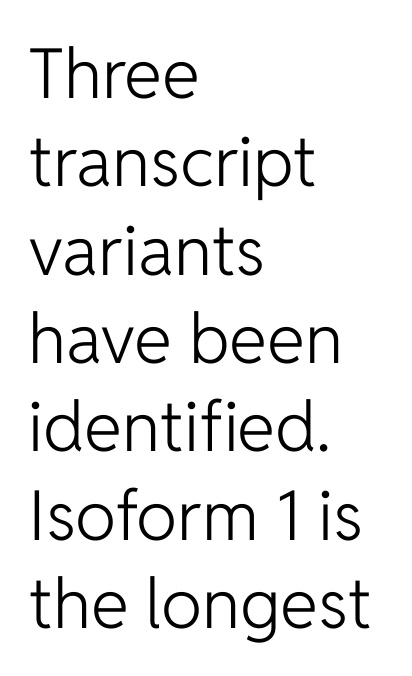
Q: Is the text bold? A: No.
Q: Is the text italic (slanted)? A: No, it is upright.
Q: Is the typeface a serif or a sans-serif typeface? A: Sans-serif.
Q: Is the text underlined? A: No.
Q: How is the paragraph aligned? A: Left-aligned.
Q: Is the spacing between letters normal or unusually wide? A: Normal.
Q: Is the spacing between lines tight, normal or loose? A: Normal.
Q: Width (condensed, normal, or wide)? A: Normal.
Q: Stroke contrast? A: Low.
Q: x-height? A: Medium.
Q: Monospaced? A: No.
